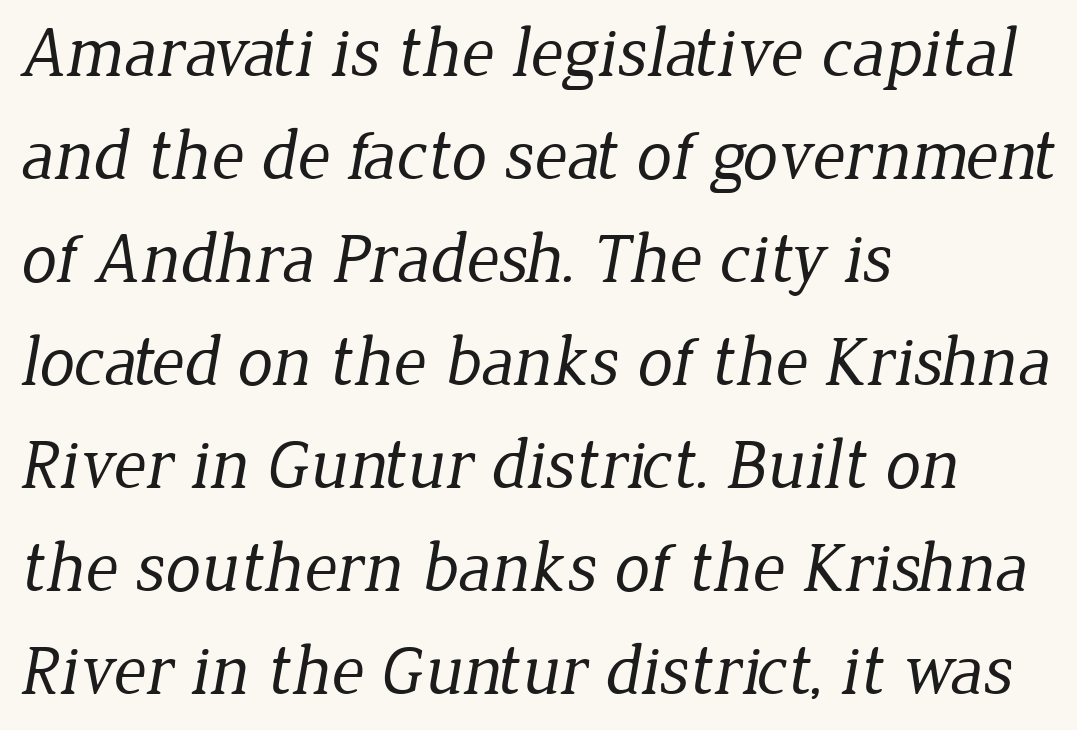
The image shows 71 px regular-weight serif type; set left-aligned, normal line spacing (1.45x), normal letter spacing, not underlined; low stroke contrast and a medium x-height.
